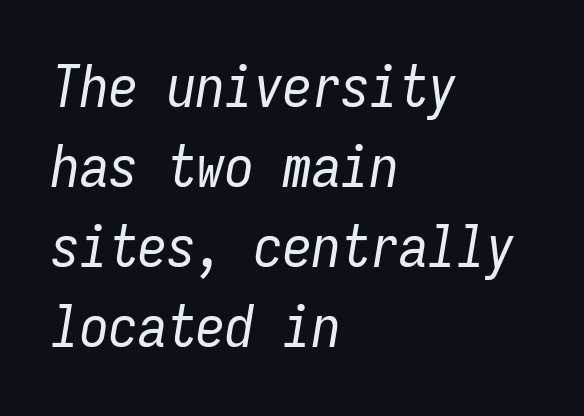
{"italic": "yes", "lean": "right", "slant_degrees": 9, "bold": "no", "weight": "regular", "width": "condensed", "stroke_contrast": "low", "x_height": "medium", "monospaced": "yes", "underline": "no", "align": "left", "line_spacing": "normal", "line_spacing_ratio": 1.38, "letter_spacing": "normal", "letter_spacing_em": 0.0, "glyph_px": 58}
